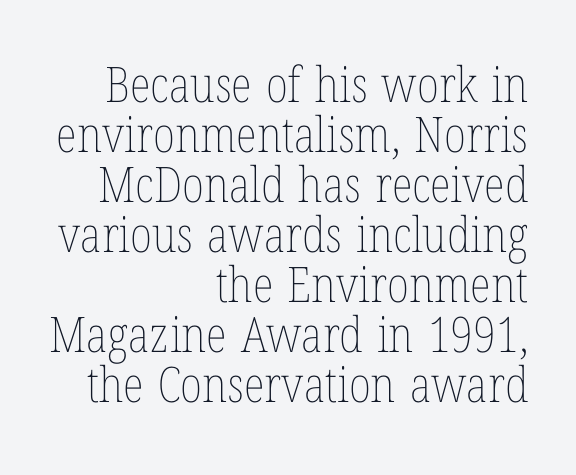
{"italic": "no", "bold": "no", "weight": "thin", "width": "condensed", "stroke_contrast": "low", "x_height": "medium", "monospaced": "no", "underline": "no", "align": "right", "line_spacing": "tight", "line_spacing_ratio": 1.02, "letter_spacing": "normal", "letter_spacing_em": 0.0, "glyph_px": 49}
